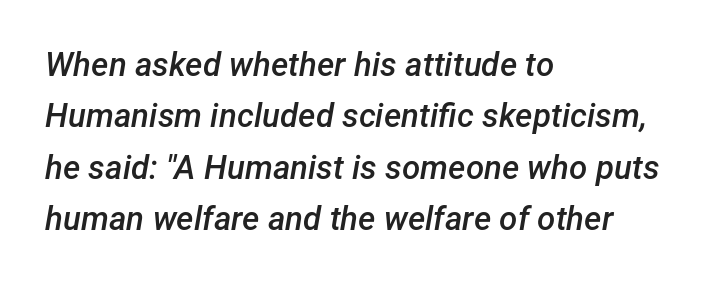
The image shows 33 px semibold type, italic (leaning right); set left-aligned, normal line spacing (1.56x), normal letter spacing, not underlined; low stroke contrast and a medium x-height.
